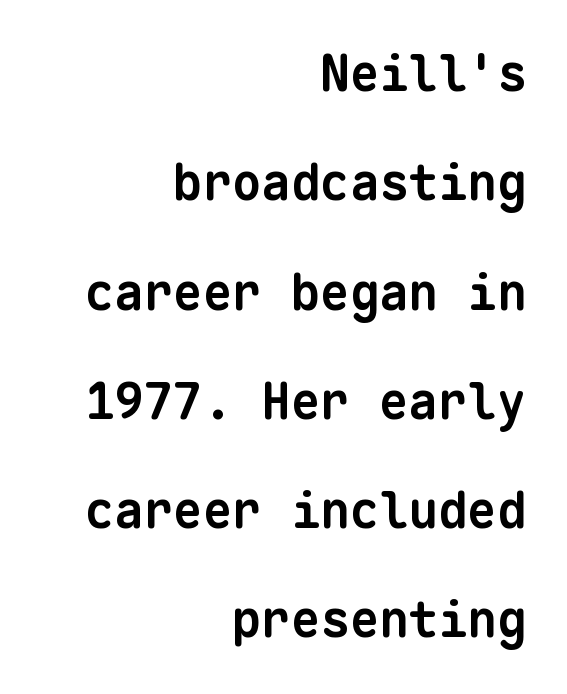
Q: Is the text bold? A: Yes.
Q: Is the typeface a serif or a sans-serif typeface? A: Sans-serif.
Q: Is the text underlined? A: No.
Q: How is the paragraph aligned? A: Right-aligned.
Q: Is the spacing between letters normal or unusually wide? A: Normal.
Q: Is the spacing between lines tight, normal or loose? A: Loose.
Q: Width (condensed, normal, or wide)? A: Normal.
Q: Stroke contrast? A: Low.
Q: x-height? A: Medium.
Q: Monospaced? A: Yes.
